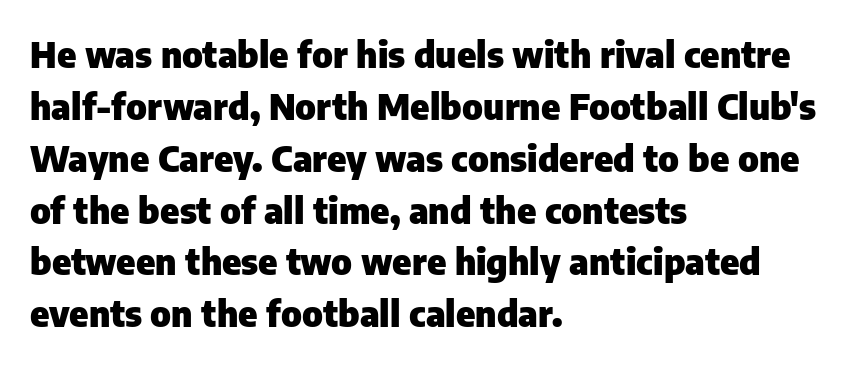
Q: Is the text bold? A: Yes.
Q: Is the text italic (slanted)? A: No, it is upright.
Q: Is the typeface a serif or a sans-serif typeface? A: Sans-serif.
Q: Is the text underlined? A: No.
Q: How is the paragraph aligned? A: Left-aligned.
Q: Is the spacing between letters normal or unusually wide? A: Normal.
Q: Is the spacing between lines tight, normal or loose? A: Normal.
Q: Width (condensed, normal, or wide)? A: Normal.
Q: Stroke contrast? A: Low.
Q: x-height? A: Medium.
Q: Monospaced? A: No.
